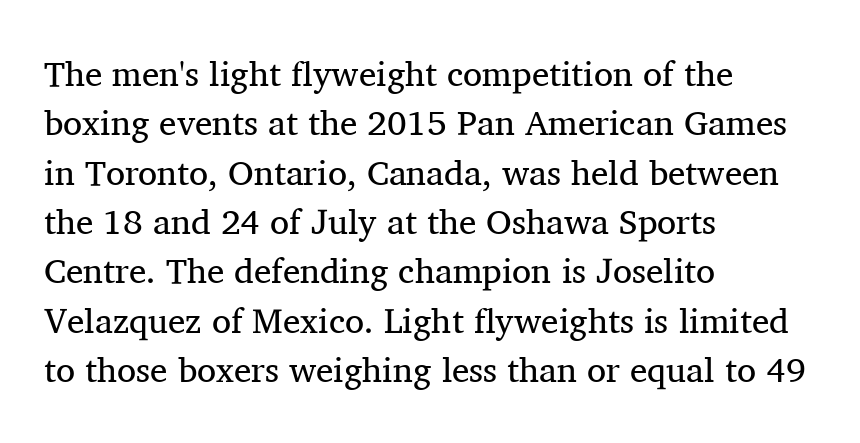
{"serif": "yes", "italic": "no", "bold": "no", "weight": "regular", "width": "normal", "stroke_contrast": "medium", "x_height": "medium", "monospaced": "no", "underline": "no", "align": "left", "line_spacing": "normal", "line_spacing_ratio": 1.41, "letter_spacing": "normal", "letter_spacing_em": 0.0, "glyph_px": 35}
